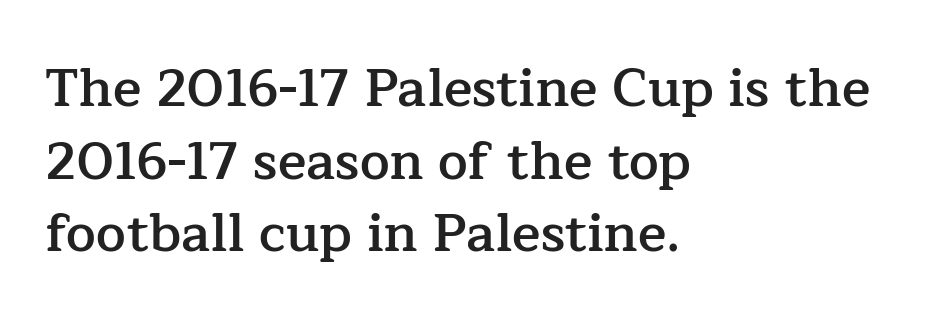
All the whitespace from short lines collects on the right. The face used here is proportionally spaced, like ordinary book or web type. The lettering holds an erect, upright posture throughout. The zone under the glyphs is completely vacant. In terms of leading, this rendering sits right in the middle.
